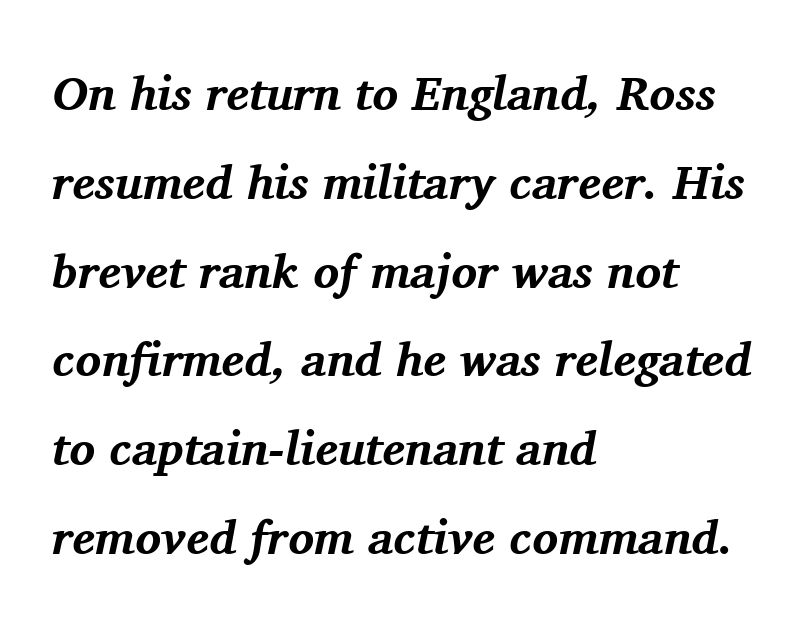
You can tell it's italic because the verticals aren't actually vertical. Words appear dense and cohesive because spacing is normal. Serifs: yes, visible at the terminals of the letterforms. The typesetter chose a ragged-right arrangement here. A typesetter would call this proportional, since set widths differ per character. Type without underlining.
